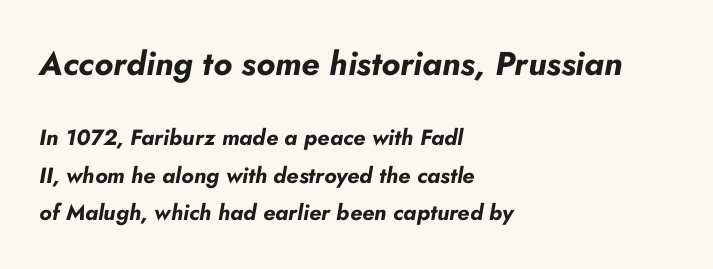
{"italic": "yes", "lean": "right", "slant_degrees": 10, "bold": "yes", "weight": "bold", "width": "normal", "stroke_contrast": "low", "x_height": "small", "monospaced": "no", "underline": "no", "align": "left", "line_spacing": "normal", "line_spacing_ratio": 1.7, "letter_spacing": "normal", "letter_spacing_em": 0.0, "larger_block": "first", "size_ratio": 1.5, "glyph_px": 33}
